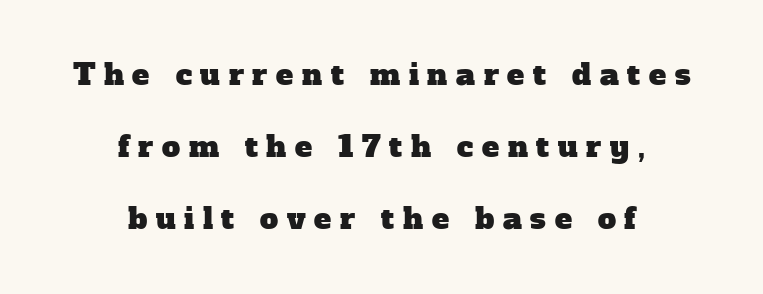
Honestly, the rows look like they've been pulled way apart. The passage is arranged like a title page — every line centered. Think of a printed novel: that variable character pitch is what you see here. Small tapered or slab feet sit at the stroke ends, so this counts as serif. Underlining? Definitely not there. Display-style spreading of the glyphs; the letterfit is very open.
